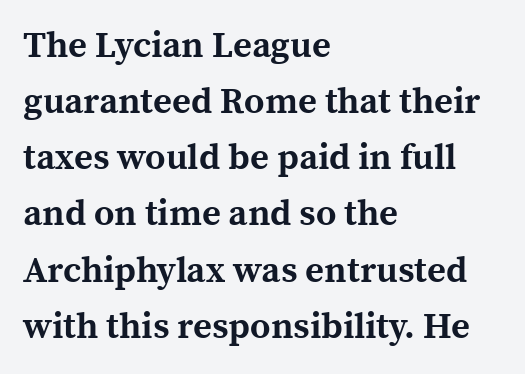
{"serif": "yes", "italic": "no", "bold": "yes", "weight": "bold", "width": "normal", "x_height": "medium", "monospaced": "no", "underline": "no", "align": "left", "line_spacing": "normal", "line_spacing_ratio": 1.56, "letter_spacing": "normal", "letter_spacing_em": 0.0, "glyph_px": 36}
